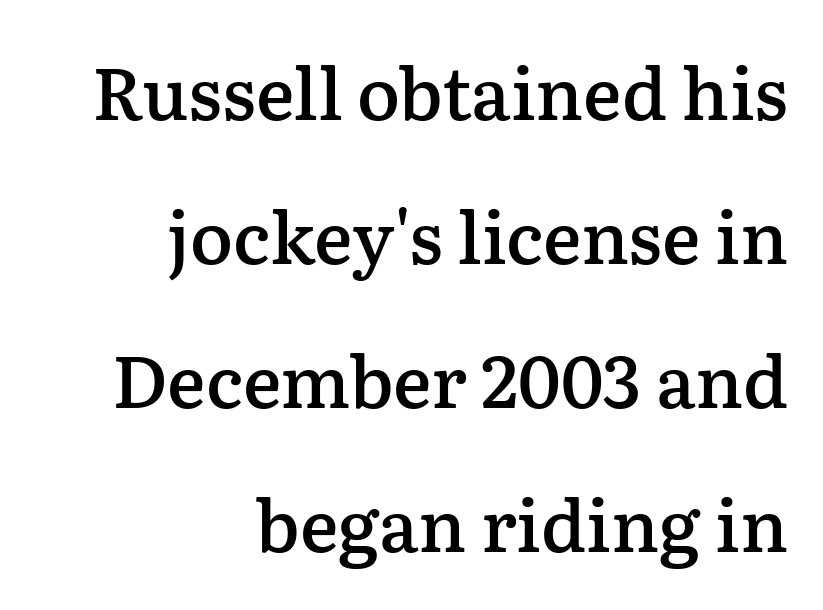
Moderately thickened strokes mark this as semibold type. The lettering stays uniformly vertical, giving the passage a roman look. Spacing between characters is what you'd get straight out of the box. This is serif lettering, the kind often seen in printed books. Interline gaps are noticeably wide in this sample.
